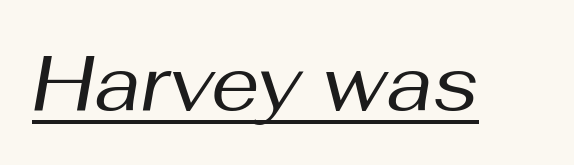
Q: Is the text bold? A: No.
Q: Is the text italic (slanted)? A: Yes, it leans right by about 10 degrees.
Q: Is the text underlined? A: Yes.
Q: Is the spacing between letters normal or unusually wide? A: Normal.
Q: Width (condensed, normal, or wide)? A: Normal.
Q: Stroke contrast? A: Medium.
Q: x-height? A: Medium.
Q: Monospaced? A: No.
